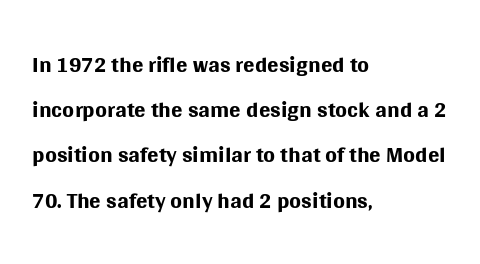
{"serif": "no", "italic": "no", "bold": "no", "weight": "regular", "width": "normal", "stroke_contrast": "medium", "x_height": "large", "monospaced": "no", "underline": "no", "align": "left", "line_spacing": "normal", "line_spacing_ratio": 1.33, "letter_spacing": "normal", "letter_spacing_em": 0.0, "glyph_px": 34}
